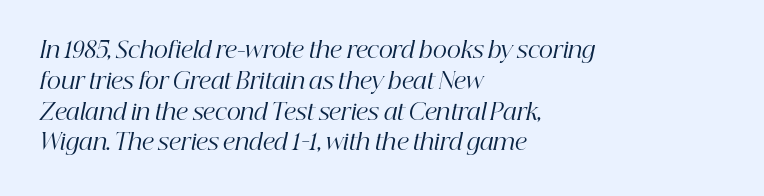
Q: Is the text bold? A: No.
Q: Is the text italic (slanted)? A: Yes, it leans right by about 12 degrees.
Q: Is the text underlined? A: No.
Q: How is the paragraph aligned? A: Left-aligned.
Q: Is the spacing between letters normal or unusually wide? A: Normal.
Q: Is the spacing between lines tight, normal or loose? A: Normal.
